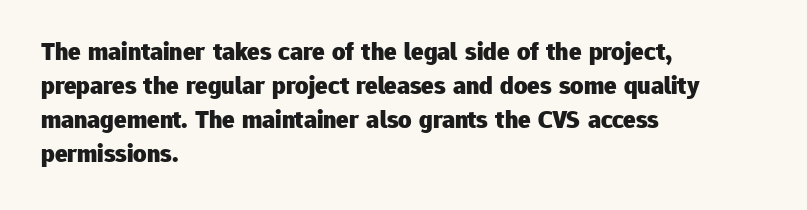
{"italic": "no", "bold": "yes", "underline": "no", "align": "left", "line_spacing": "normal", "line_spacing_ratio": 1.31, "letter_spacing": "normal", "letter_spacing_em": 0.0, "glyph_px": 26}
